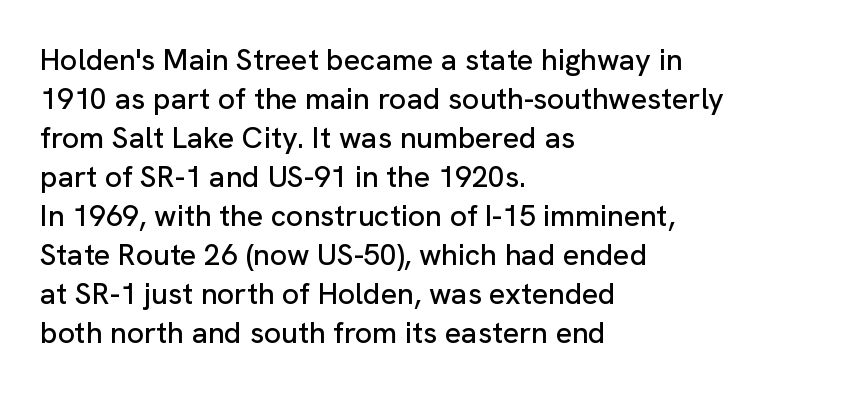
The image shows 30 px sans-serif type, upright; set left-aligned, normal line spacing (1.3x), normal letter spacing, not underlined; low stroke contrast and a medium x-height.
